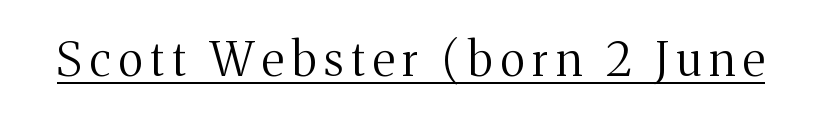
Stem width sits at or under what a default text font uses. The lettering stays uniformly vertical, giving the passage a roman look. This is serif lettering, the kind often seen in printed books. Has an underline been added? It has.
